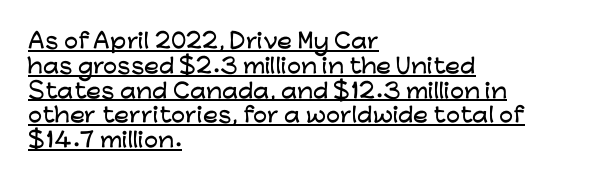
Q: Is the text italic (slanted)? A: No, it is upright.
Q: Is the text underlined? A: Yes.
Q: How is the paragraph aligned? A: Left-aligned.
Q: Is the spacing between letters normal or unusually wide? A: Normal.
